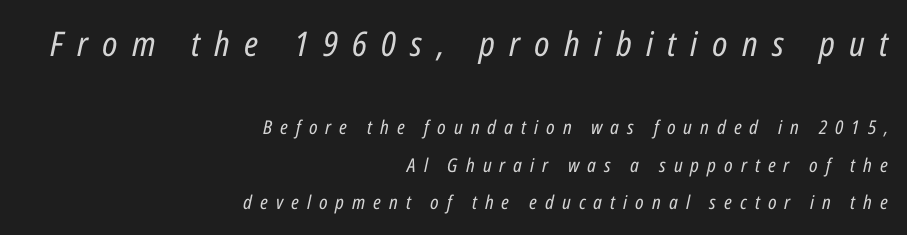
Q: Is the text bold? A: No.
Q: Is the text italic (slanted)? A: Yes, it leans right by about 12 degrees.
Q: Is the text underlined? A: No.
Q: How is the paragraph aligned? A: Right-aligned.
Q: Is the spacing between letters normal or unusually wide? A: Unusually wide.
Q: Is the spacing between lines tight, normal or loose? A: Loose.
Q: Which block of text is set in a larger size, the first (top) or the second (bottom)? A: The first (top) one.
Q: Width (condensed, normal, or wide)? A: Condensed.
Q: Stroke contrast? A: Low.
Q: x-height? A: Medium.
Q: Monospaced? A: No.
